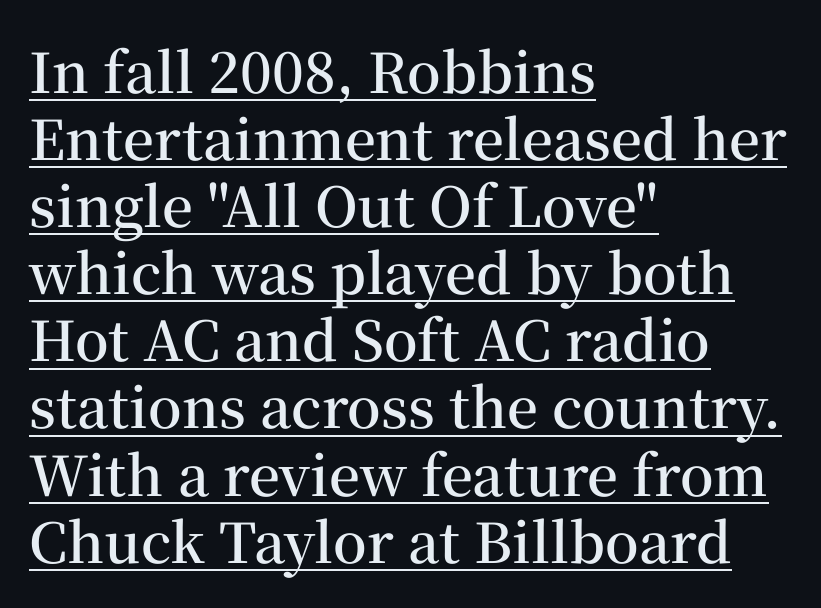
You could not count columns in this text — the font is proportionally spaced. Visually the block forms a straight wall on the left and a jagged coastline on the right. Does the type have serifs? Yes, each stem ends in a small foot. The line texture is even and compact thanks to regular tracking. The typesetter has applied underlining to the passage shown. Ordinary non-slanted type is in use.
